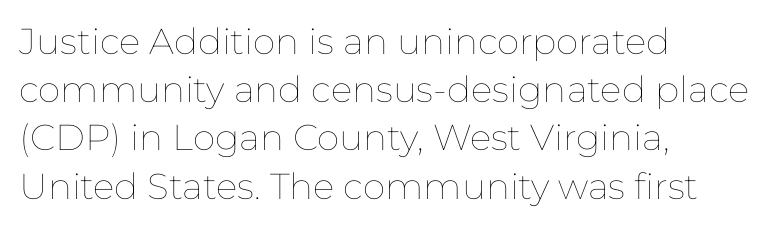
Just letters on the line, the space beneath them empty. Interline gaps are of average width in this sample. Ordinary non-slanted type is in use. Inter-character spacing is left at the font's built-in metrics. Casual observation: everything's shoved over to the left. Weight: regular or lighter.
